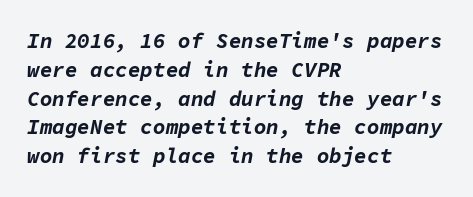
The image shows 21 px bold type, italic (leaning right); set left-aligned, normal line spacing (1.37x), normal letter spacing, not underlined.
